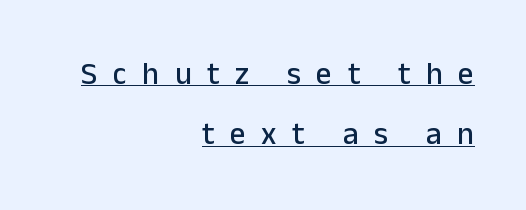
The image shows 31 px sans-serif type, upright; set right-aligned, loose line spacing (1.95x), unusually wide letter spacing (+0.5 em), underlined; low stroke contrast and a medium x-height.
